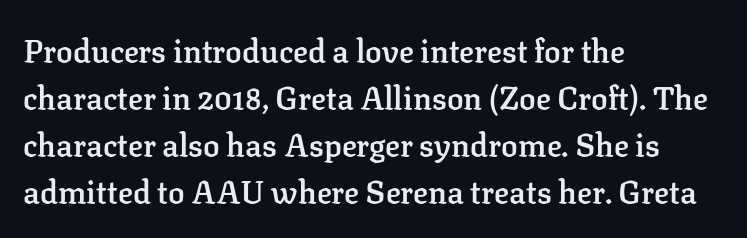
{"serif": "yes", "italic": "no", "bold": "semi", "weight": "semibold", "width": "normal", "stroke_contrast": "low", "x_height": "medium", "monospaced": "no", "underline": "no", "align": "left", "line_spacing": "normal", "line_spacing_ratio": 1.52, "letter_spacing": "normal", "letter_spacing_em": 0.0, "glyph_px": 31}
